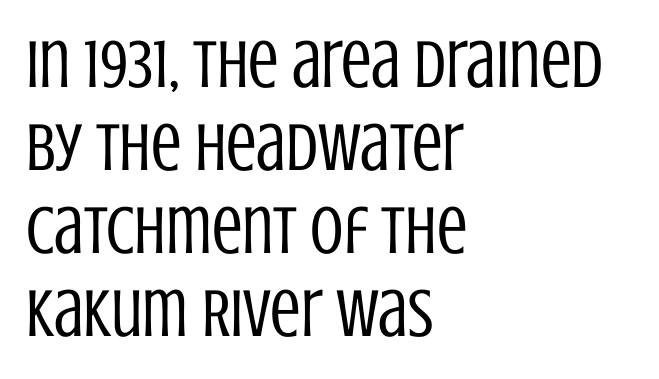
Q: Is the text bold? A: No.
Q: Is the text italic (slanted)? A: No, it is upright.
Q: Is the typeface a serif or a sans-serif typeface? A: Sans-serif.
Q: Is the text underlined? A: No.
Q: How is the paragraph aligned? A: Left-aligned.
Q: Is the spacing between letters normal or unusually wide? A: Normal.
Q: Width (condensed, normal, or wide)? A: Condensed.
Q: Stroke contrast? A: Low.
Q: x-height? A: Large.
Q: Monospaced? A: No.
